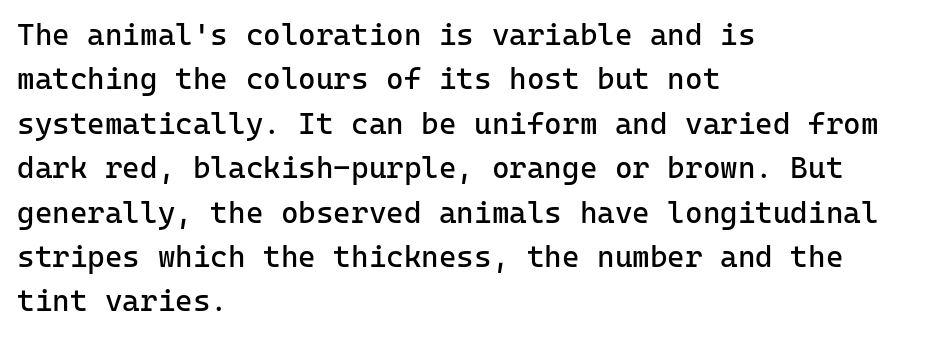
The image shows 30 px regular-weight sans-serif type, upright, monospaced; set left-aligned, normal line spacing (1.48x), normal letter spacing, not underlined; low stroke contrast and a medium x-height.
